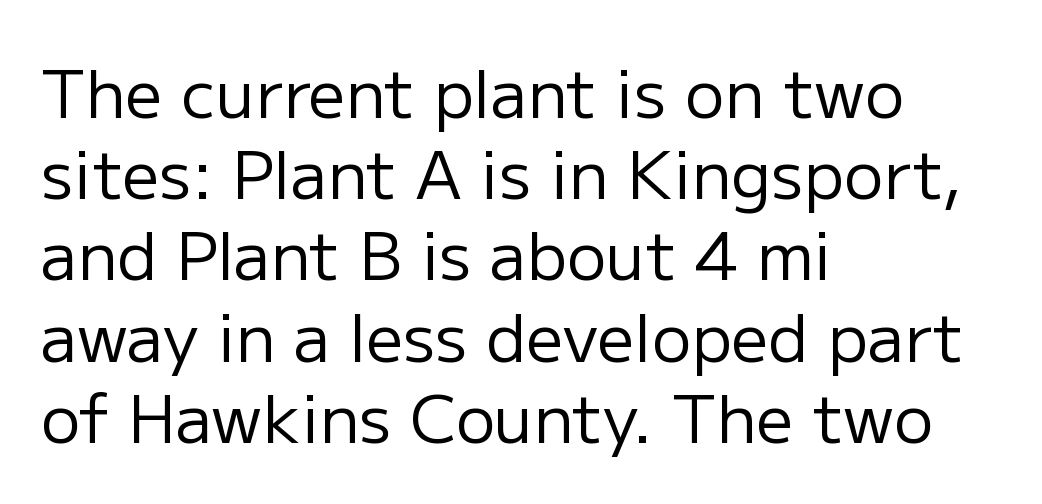
Q: Is the text bold? A: No.
Q: Is the text italic (slanted)? A: No, it is upright.
Q: Is the typeface a serif or a sans-serif typeface? A: Sans-serif.
Q: Is the text underlined? A: No.
Q: How is the paragraph aligned? A: Left-aligned.
Q: Is the spacing between letters normal or unusually wide? A: Normal.
Q: Width (condensed, normal, or wide)? A: Normal.
Q: Stroke contrast? A: Low.
Q: x-height? A: Medium.
Q: Monospaced? A: No.
